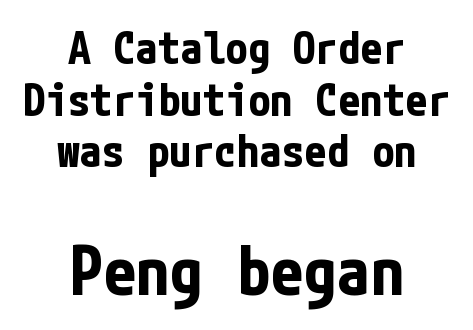
Q: Is the text bold? A: Yes.
Q: Is the text italic (slanted)? A: No, it is upright.
Q: Is the typeface a serif or a sans-serif typeface? A: Sans-serif.
Q: Is the text underlined? A: No.
Q: How is the paragraph aligned? A: Centered.
Q: Is the spacing between letters normal or unusually wide? A: Normal.
Q: Is the spacing between lines tight, normal or loose? A: Tight.
Q: Which block of text is set in a larger size, the first (top) or the second (bottom)? A: The second (bottom) one.
Q: Width (condensed, normal, or wide)? A: Condensed.
Q: Stroke contrast? A: Low.
Q: x-height? A: Medium.
